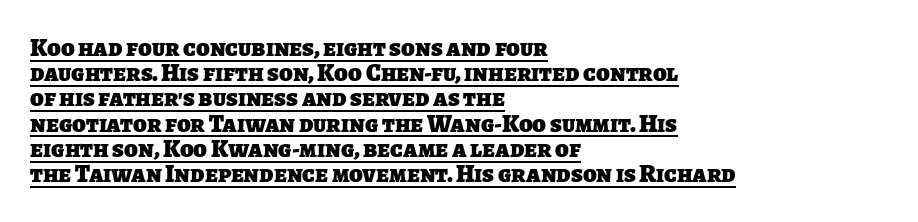
The image shows 25 px bold type; set left-aligned, tight line spacing (1.01x), normal letter spacing, underlined.
